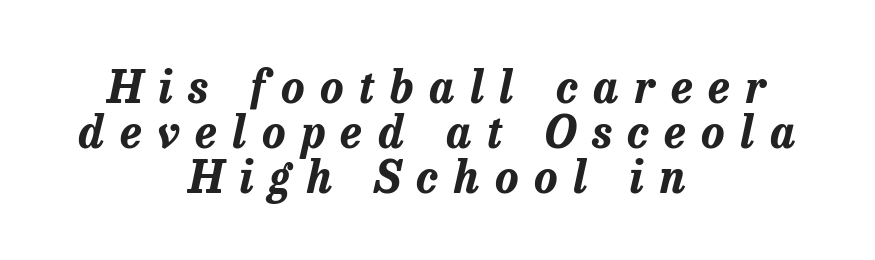
Q: Is the text bold? A: Yes.
Q: Is the text italic (slanted)? A: Yes, it leans right by about 13 degrees.
Q: Is the text underlined? A: No.
Q: How is the paragraph aligned? A: Centered.
Q: Is the spacing between letters normal or unusually wide? A: Unusually wide.
Q: Is the spacing between lines tight, normal or loose? A: Tight.
Q: Width (condensed, normal, or wide)? A: Normal.
Q: Stroke contrast? A: Low.
Q: x-height? A: Medium.
Q: Monospaced? A: No.
